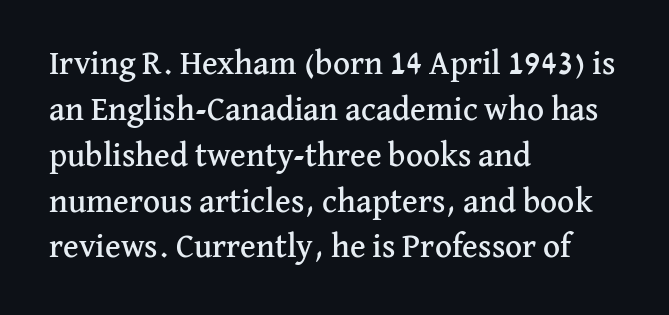
{"serif": "yes", "italic": "no", "width": "normal", "stroke_contrast": "medium", "x_height": "medium", "monospaced": "no", "underline": "no", "align": "left", "line_spacing": "normal", "line_spacing_ratio": 1.39, "letter_spacing": "normal", "letter_spacing_em": 0.0, "glyph_px": 33}
